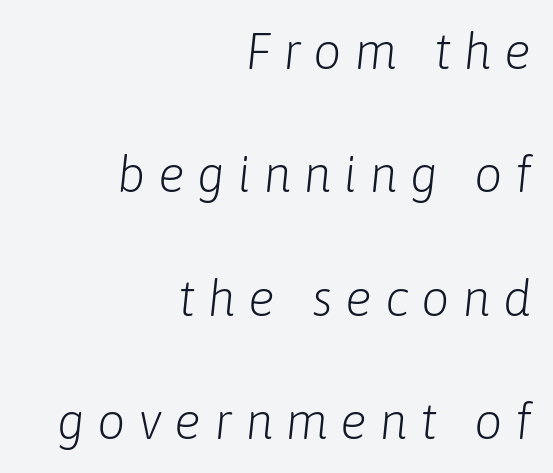
{"italic": "yes", "lean": "right", "slant_degrees": 6, "bold": "no", "weight": "light", "width": "normal", "stroke_contrast": "low", "x_height": "medium", "monospaced": "no", "underline": "no", "align": "right", "line_spacing": "loose", "line_spacing_ratio": 2.47, "letter_spacing": "wide", "letter_spacing_em": 0.25, "glyph_px": 50}
